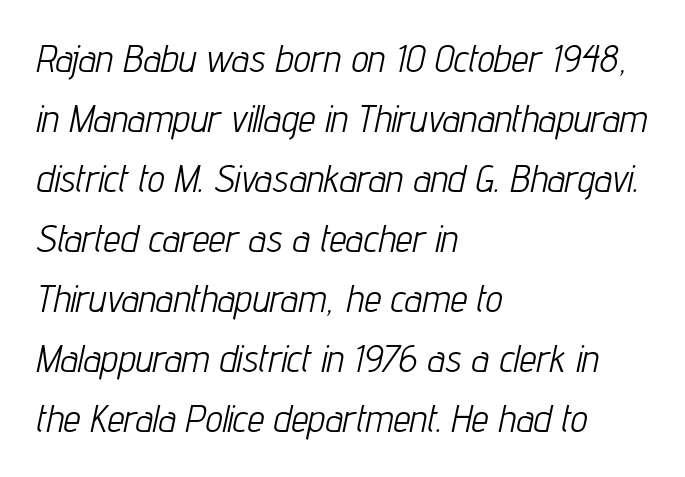
{"italic": "yes", "lean": "right", "slant_degrees": 12, "bold": "no", "weight": "light", "width": "condensed", "stroke_contrast": "low", "x_height": "medium", "monospaced": "no", "underline": "no", "align": "left", "line_spacing": "normal", "line_spacing_ratio": 1.58, "letter_spacing": "normal", "letter_spacing_em": 0.0, "glyph_px": 38}
